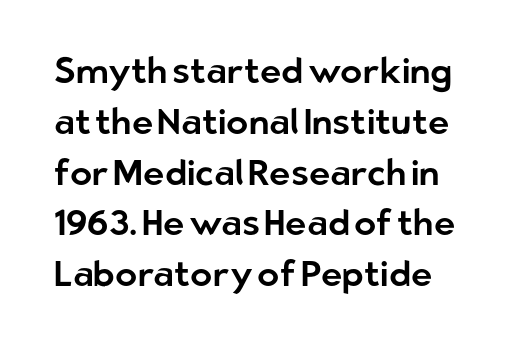
Baseline-to-baseline distance is the conventional proportion of letter height. Descenders are the only things crossing below the line. Spacing between characters is what you'd get straight out of the box. Here the designer chose a conventional face with non-uniform glyph widths. You can tell from the bare stems that sans-serif type was used.
